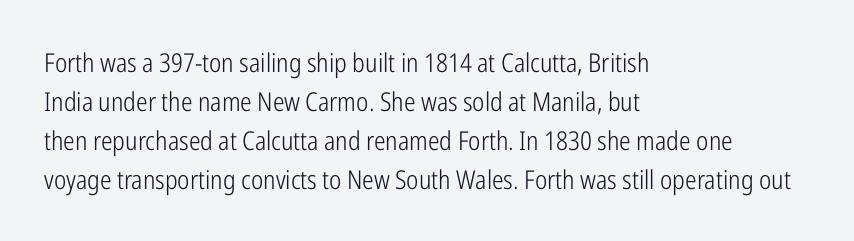
The image shows 26 px text type, upright; set left-aligned, normal line spacing (1.5x), normal letter spacing, not underlined.
